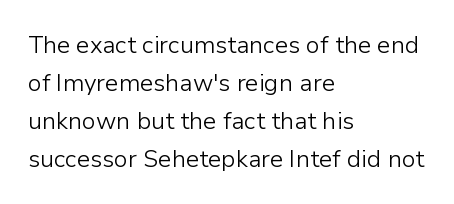
Caption: standard tracking, unaltered. How would I describe the line gaps? Plain and ordinary. Notice how the stems are strictly vertical — no italics here. The typeface has the unassuming heft of standard copy or less. The lines are quadded left.
